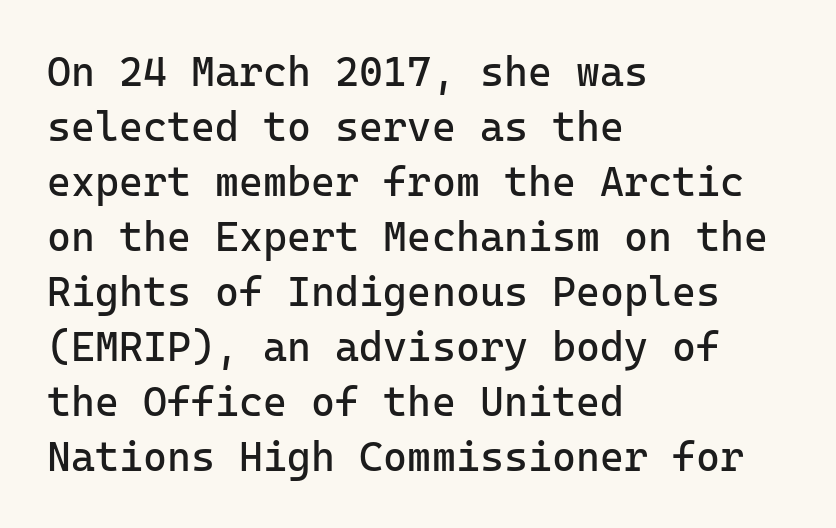
Q: Is the text bold? A: No.
Q: Is the text italic (slanted)? A: No, it is upright.
Q: Is the typeface a serif or a sans-serif typeface? A: Sans-serif.
Q: Is the text underlined? A: No.
Q: How is the paragraph aligned? A: Left-aligned.
Q: Is the spacing between letters normal or unusually wide? A: Normal.
Q: Is the spacing between lines tight, normal or loose? A: Normal.
Q: Width (condensed, normal, or wide)? A: Normal.
Q: Stroke contrast? A: Low.
Q: x-height? A: Medium.
Q: Monospaced? A: Yes.
